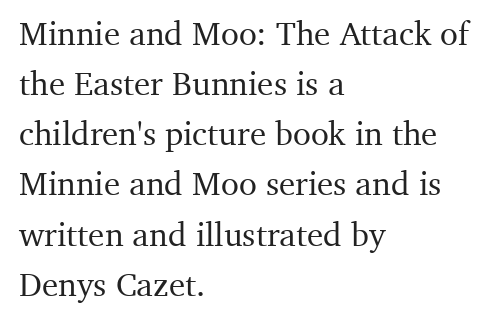
Left-aligned paragraph, ragged on the right. These lines are rendered in a variable-pitch font. A typesetter would label this face a serif. This sample uses an upright cut, with every glyph sitting square on the baseline. The horizontal fit of the characters is conventional and even. Is there much room between lines? A standard amount, neither cramped nor airy.
